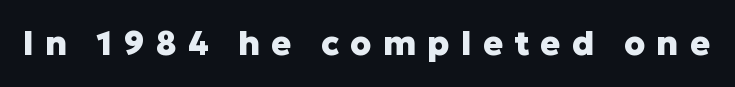
The image shows 33 px heavy sans-serif type, upright; set unusually wide letter spacing (+0.34 em), not underlined; low stroke contrast and a medium x-height.
